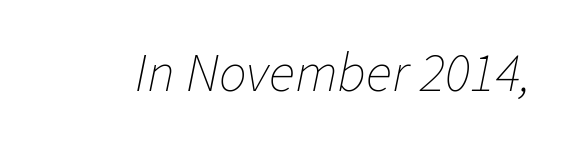
{"italic": "yes", "lean": "right", "slant_degrees": 11, "bold": "no", "weight": "thin", "width": "normal", "stroke_contrast": "low", "x_height": "medium", "monospaced": "no", "underline": "no", "letter_spacing": "normal", "letter_spacing_em": 0.0, "glyph_px": 55}
